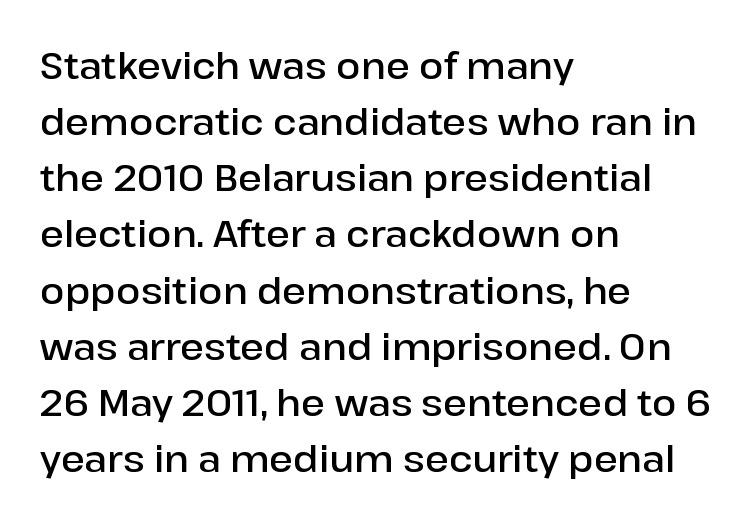
The rendering uses natural spacing where letterforms have individual widths. The passage is arranged the way most books set body copy — flush left. The letters are semibold — heavier than regular but short of a full bold. Tracking here is standard; glyphs follow each other at the usual distance. The foot of each line stays bare and open.
